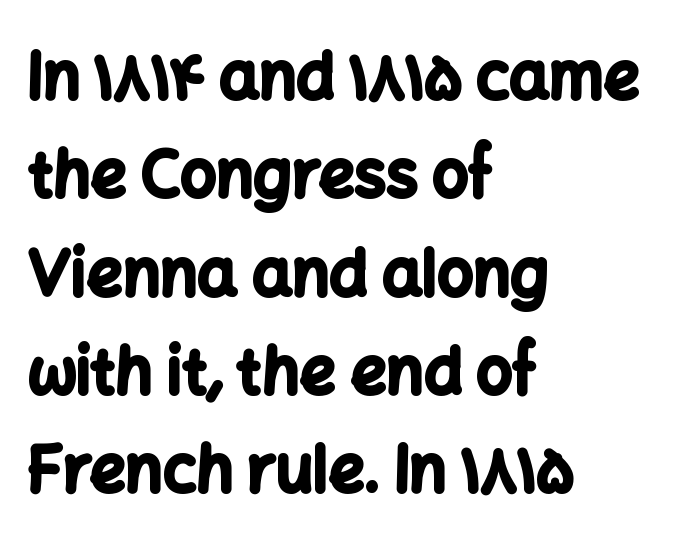
The image shows 63 px bold sans-serif type, upright; set left-aligned, normal line spacing (1.56x), normal letter spacing, not underlined; low stroke contrast and a medium x-height.
